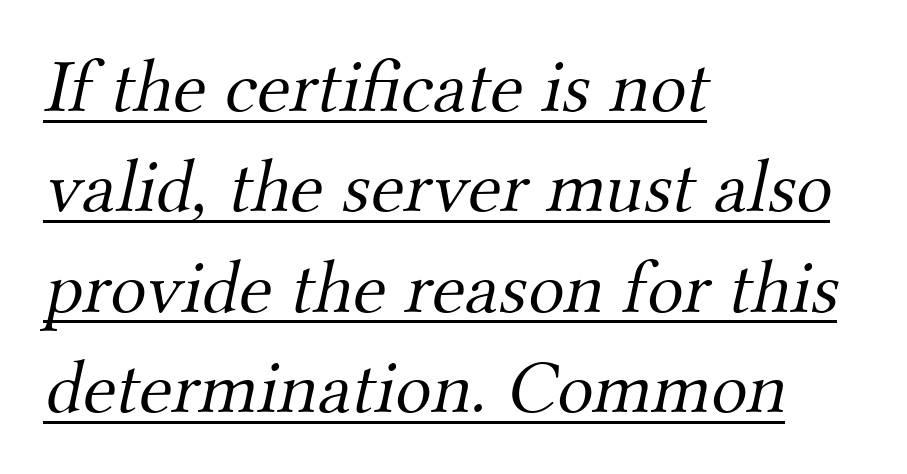
The image shows 76 px light serif type; set left-aligned, normal line spacing (1.32x), normal letter spacing, underlined; medium stroke contrast and a small x-height.
